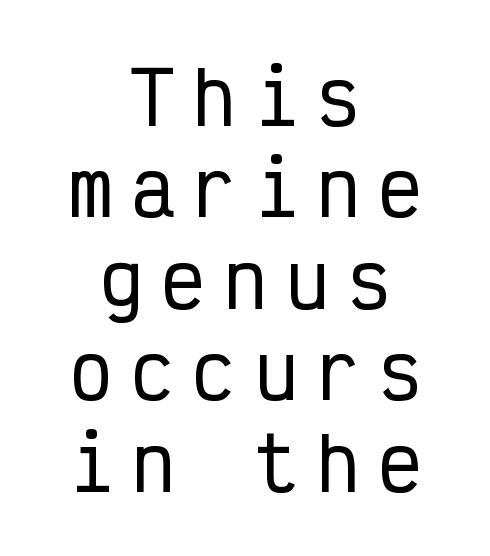
Q: Is the text italic (slanted)? A: No, it is upright.
Q: Is the typeface a serif or a sans-serif typeface? A: Sans-serif.
Q: Is the text underlined? A: No.
Q: How is the paragraph aligned? A: Centered.
Q: Is the spacing between letters normal or unusually wide? A: Unusually wide.
Q: Is the spacing between lines tight, normal or loose? A: Normal.
Q: Width (condensed, normal, or wide)? A: Condensed.
Q: Stroke contrast? A: Low.
Q: x-height? A: Medium.
Q: Monospaced? A: Yes.
